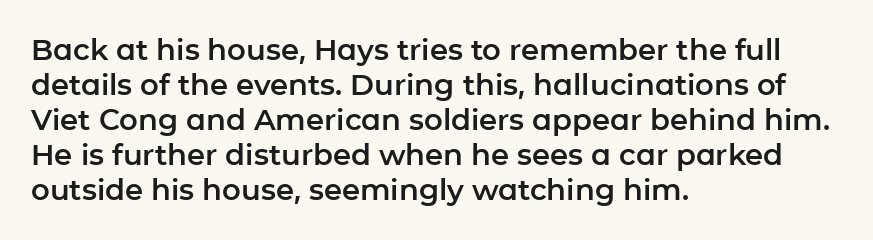
Notice how the stems are strictly vertical — no italics here. Character widths vary here, with narrow letters taking less room than wide ones. Letterform terminals end flat and unadorned throughout the passage. Observe the ordinary spacing: letters are neighbours, not strangers.
